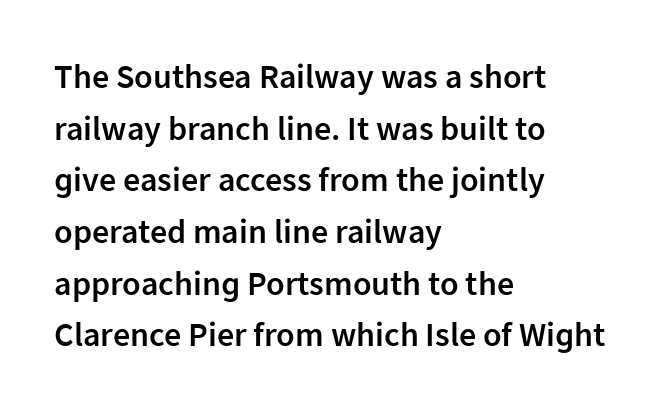
The image shows 34 px semibold sans-serif type, upright; set left-aligned, normal line spacing (1.52x), normal letter spacing, not underlined; low stroke contrast and a medium x-height.
